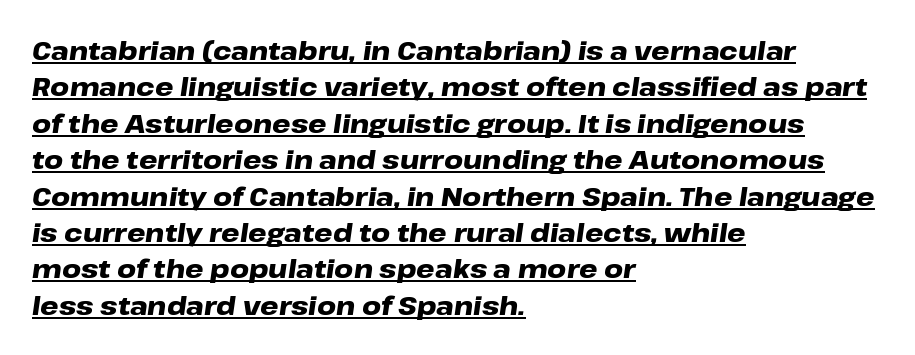
Q: Is the text bold? A: Yes.
Q: Is the text italic (slanted)? A: Yes, it leans right by about 8 degrees.
Q: Is the text underlined? A: Yes.
Q: How is the paragraph aligned? A: Left-aligned.
Q: Is the spacing between letters normal or unusually wide? A: Normal.
Q: Is the spacing between lines tight, normal or loose? A: Normal.
